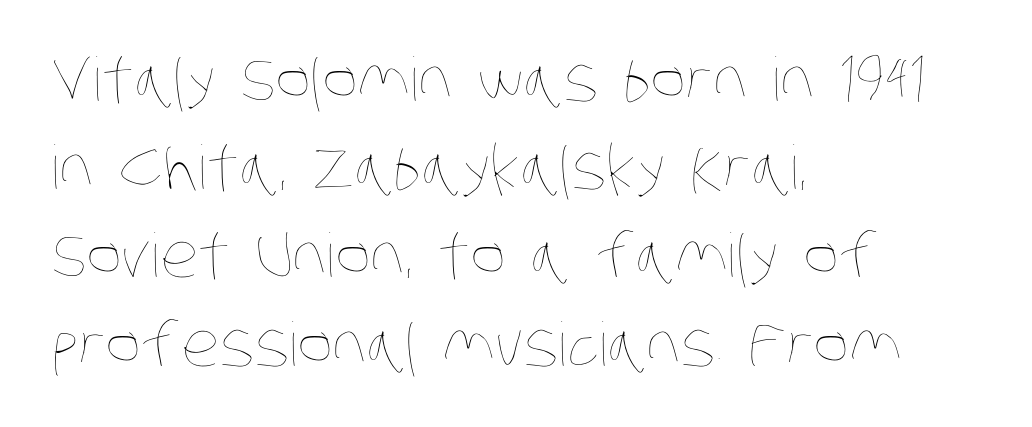
The image shows 60 px thin, condensed type; set left-aligned, normal line spacing (1.47x), normal letter spacing, not underlined; low stroke contrast and a large x-height.
